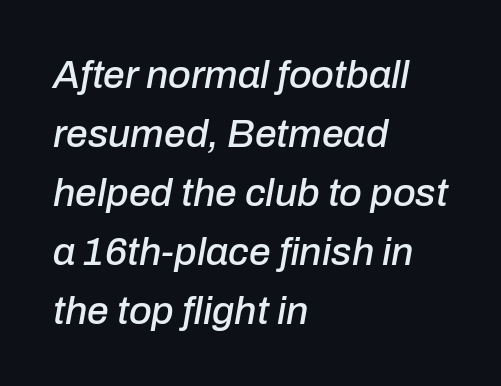
The typesetter chose a ragged-right arrangement here. Character widths vary here, with narrow letters taking less room than wide ones. A normal amount of white space separates one row of letters from the next. Honestly, there is no underline to notice here at all. Honestly, the letter spacing is just normal — you wouldn't notice it.
